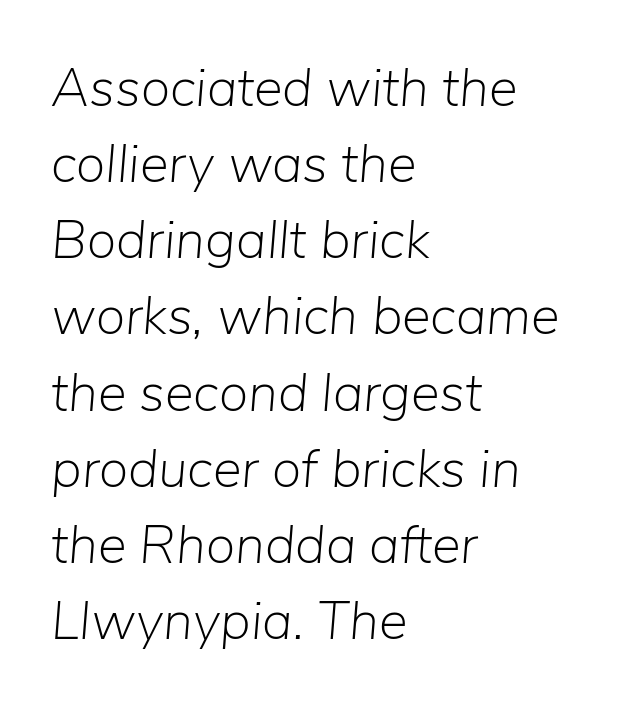
The image shows 54 px light type, italic (leaning right); set left-aligned, normal line spacing (1.41x), normal letter spacing, not underlined; low stroke contrast and a medium x-height.
